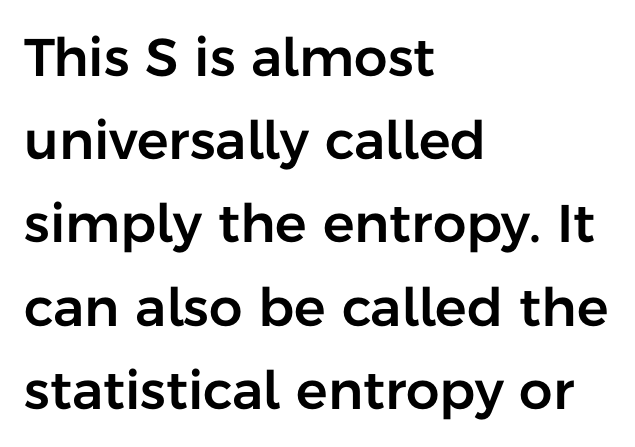
Glance below the letters and you will spot only blank space. The passage shown is typed in a proportional face where columns would drift. Characters remain perfectly vertical along every line. Is the letter spacing exaggerated? No — it looks like the ordinary default.
